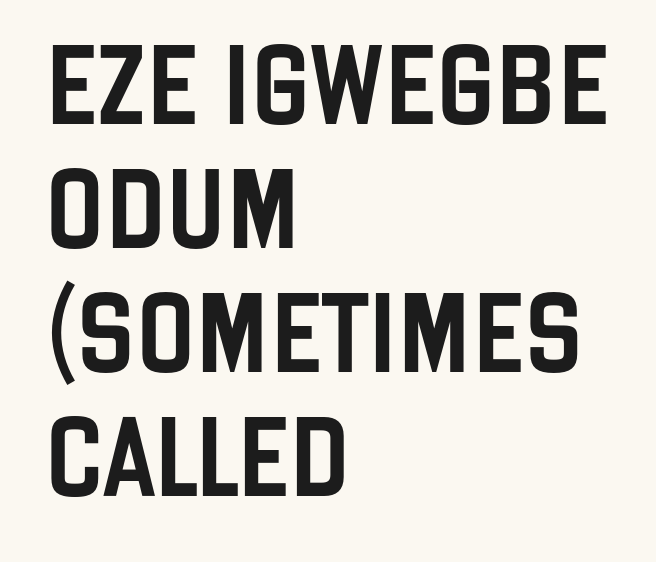
The image shows 79 px condensed sans-serif type, upright; set left-aligned, normal line spacing (1.57x), normal letter spacing, not underlined; low stroke contrast and a large x-height.
